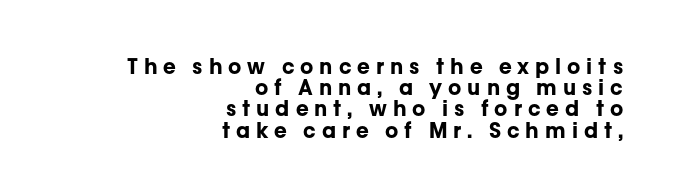
Inter-character spacing is expanded well beyond the font's built-in metrics. Leftover space on each line is placed entirely before the opening word. The lettering holds an erect, upright posture throughout. Heavy-handed strokes throughout: this text is bold. Honestly, the rows look squashed on top of each other. Beneath every word, the page is bare.
